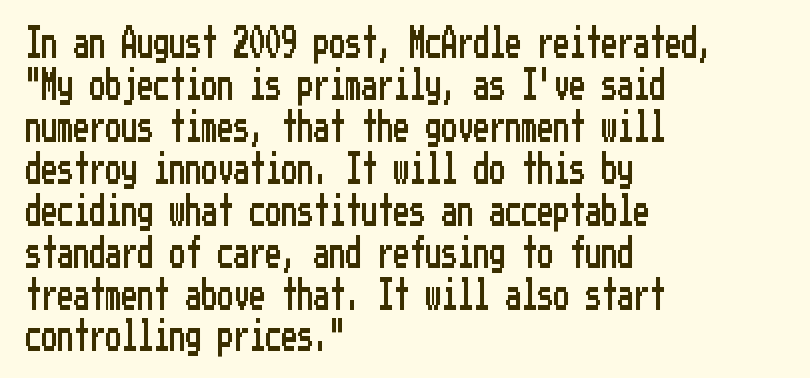
You could call the tracking neutral — neither tight nor loose. Ascenders rise straight up at ninety degrees. These lines are composed in type without serifs. These lines sit exactly where default settings would place them. Layout note: lines flush left.
